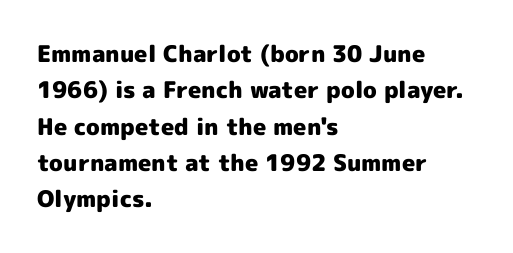
The text block is weighted toward the left margin, trailing off unevenly rightward. These lines carry a lot of weight — the face is fully bold. The letters stand upright; this is a roman face. Each row of text sits above clean, open space. This rendering leaves character spacing at its baseline value.
